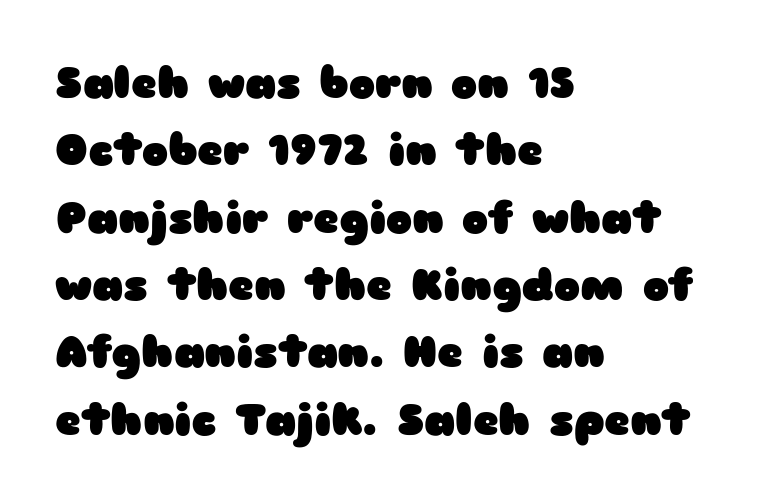
The image shows 44 px heavy, wide sans-serif type, upright; set left-aligned, normal line spacing (1.53x), normal letter spacing, not underlined; low stroke contrast and a medium x-height.
